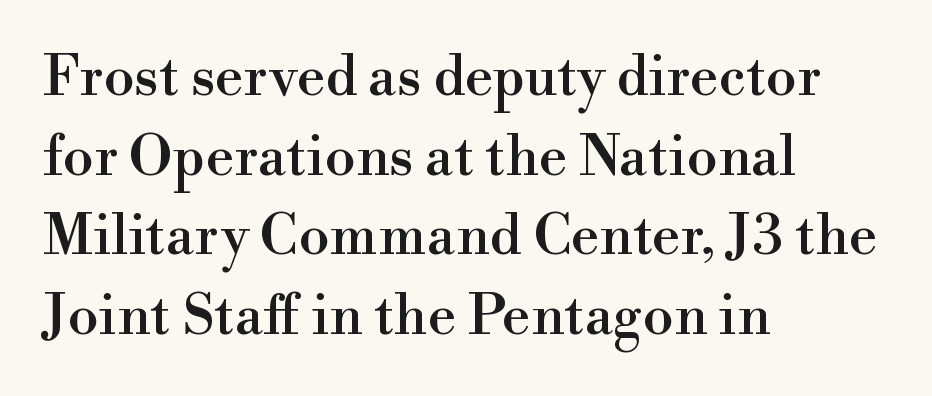
{"serif": "yes", "italic": "no", "width": "normal", "x_height": "small", "monospaced": "no", "underline": "no", "align": "left", "line_spacing": "normal", "line_spacing_ratio": 1.42, "letter_spacing": "normal", "letter_spacing_em": 0.0, "glyph_px": 56}
